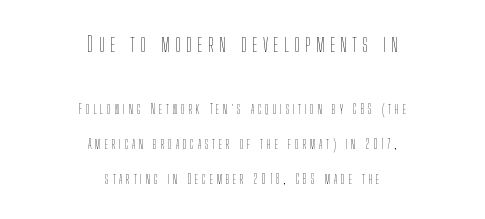
Q: Is the text bold? A: No.
Q: Is the text italic (slanted)? A: No, it is upright.
Q: Is the text underlined? A: No.
Q: How is the paragraph aligned? A: Centered.
Q: Is the spacing between letters normal or unusually wide? A: Unusually wide.
Q: Is the spacing between lines tight, normal or loose? A: Loose.
Q: Which block of text is set in a larger size, the first (top) or the second (bottom)? A: The first (top) one.
